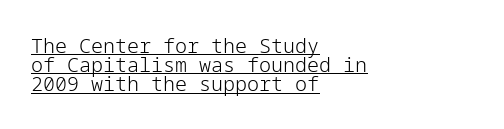
Honestly, the underline is the first thing you notice here. The leading is snug, giving the passage a crowded texture. The font is comparable to plain body text, perhaps lighter. A typesetter would call this zero additional tracking. The type sits square on the baseline with zero lean. The rendering anchors every line to the left-hand side.
